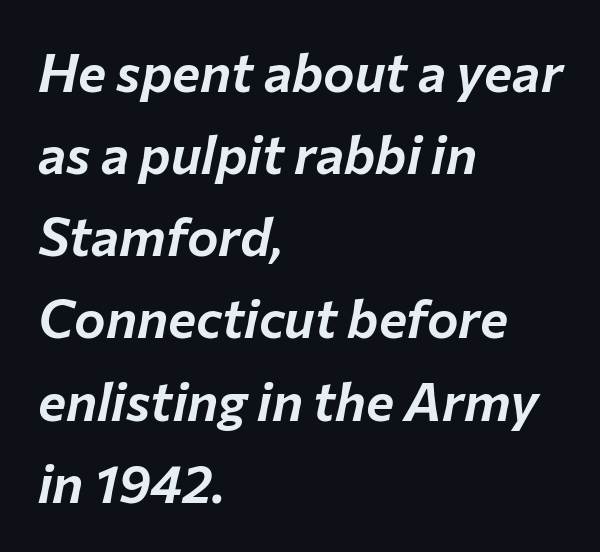
{"italic": "yes", "lean": "right", "slant_degrees": 12, "width": "normal", "stroke_contrast": "low", "x_height": "medium", "monospaced": "no", "underline": "no", "align": "left", "line_spacing": "normal", "line_spacing_ratio": 1.55, "letter_spacing": "normal", "letter_spacing_em": 0.0, "glyph_px": 53}
